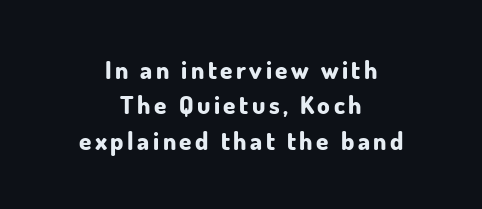
Q: Is the text bold? A: Yes.
Q: Is the text italic (slanted)? A: No, it is upright.
Q: Is the text underlined? A: No.
Q: How is the paragraph aligned? A: Centered.
Q: Is the spacing between lines tight, normal or loose? A: Normal.
